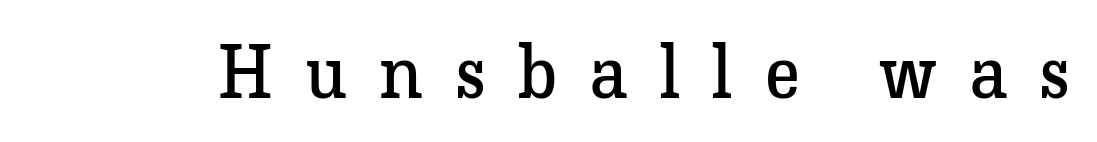
{"serif": "yes", "italic": "no", "bold": "no", "weight": "regular", "width": "normal", "stroke_contrast": "low", "x_height": "medium", "monospaced": "no", "underline": "no", "letter_spacing": "wide", "letter_spacing_em": 0.44, "glyph_px": 74}
